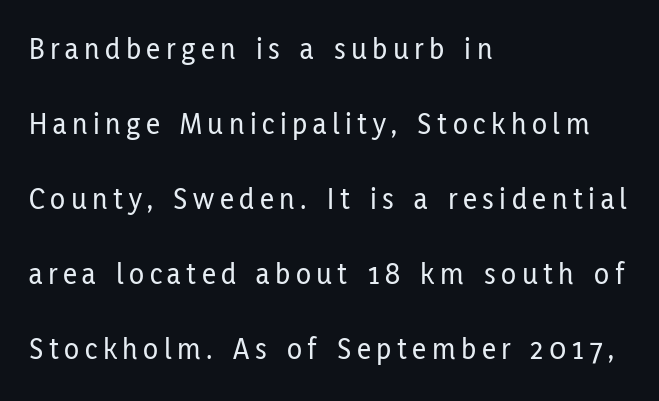
The image shows 31 px condensed sans-serif type, upright; set left-aligned, loose line spacing (2.42x), not underlined; low stroke contrast and a medium x-height.
